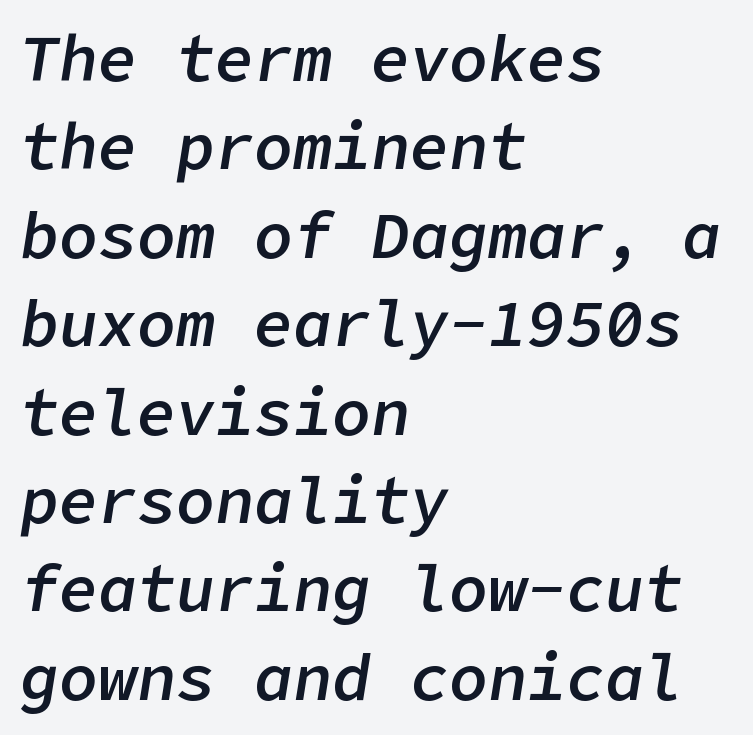
Has an underline been added? It has not. Vertical spacing — default. The letters sit at their default tracking, neither squeezed nor spread. A somewhat darkened texture: the type is semibold rather than bold.
